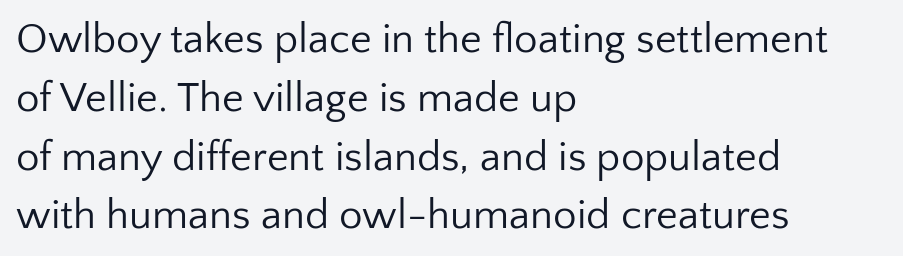
{"serif": "no", "italic": "no", "bold": "no", "weight": "regular", "width": "normal", "stroke_contrast": "low", "x_height": "medium", "monospaced": "no", "underline": "no", "align": "left", "line_spacing": "normal", "line_spacing_ratio": 1.4, "letter_spacing": "normal", "letter_spacing_em": 0.0, "glyph_px": 42}
